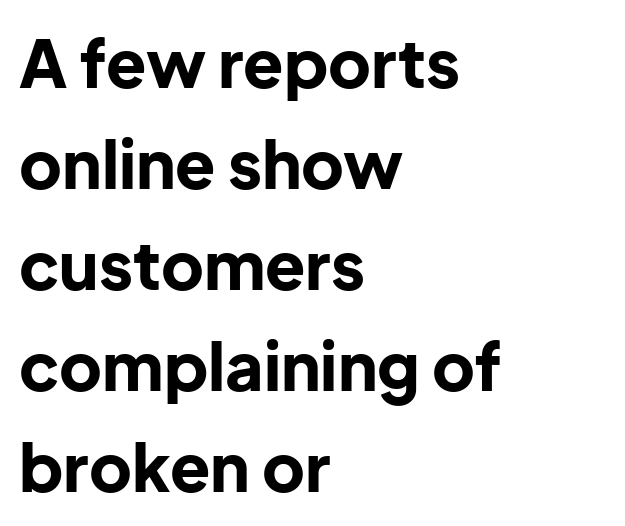
Rendered with straight, roman letterforms. Nope, no serifs anywhere on these letters. No extra tracking has been applied to these lines. Letters rest on an invisible, unmarked baseline. Notice how descenders clear the ascenders below comfortably — that's standard leading. The text block is weighted toward the left margin, trailing off unevenly rightward.
